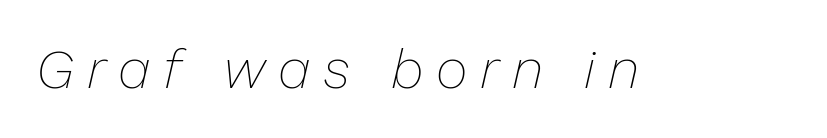
Q: Is the text bold? A: No.
Q: Is the text italic (slanted)? A: Yes, it leans right by about 13 degrees.
Q: Is the text underlined? A: No.
Q: Is the spacing between letters normal or unusually wide? A: Unusually wide.
Q: Width (condensed, normal, or wide)? A: Normal.
Q: Stroke contrast? A: Low.
Q: x-height? A: Medium.
Q: Monospaced? A: No.
